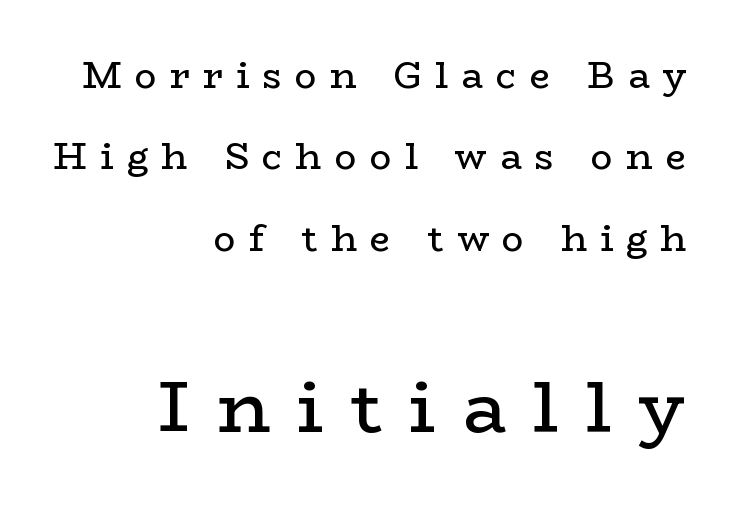
No letter is thick-stroked: the sample isn't bold. Any mark beneath the type? The region is blank. These lines stack with their right ends in a neat column. When letters stand straight like this, we call the style roman or upright. One glance says open: line gaps are wider than usual. Compared with typical body copy, the letter spacing here is much looser.
